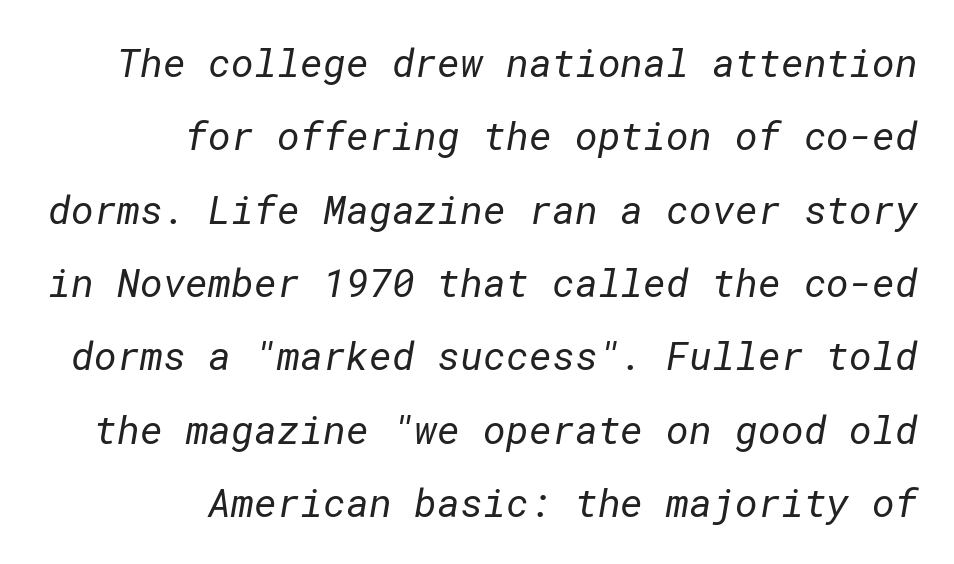
{"serif": "no", "bold": "no", "weight": "regular", "width": "normal", "stroke_contrast": "low", "x_height": "medium", "underline": "no", "align": "right", "line_spacing_ratio": 1.88, "letter_spacing": "normal", "letter_spacing_em": 0.0, "glyph_px": 39}
